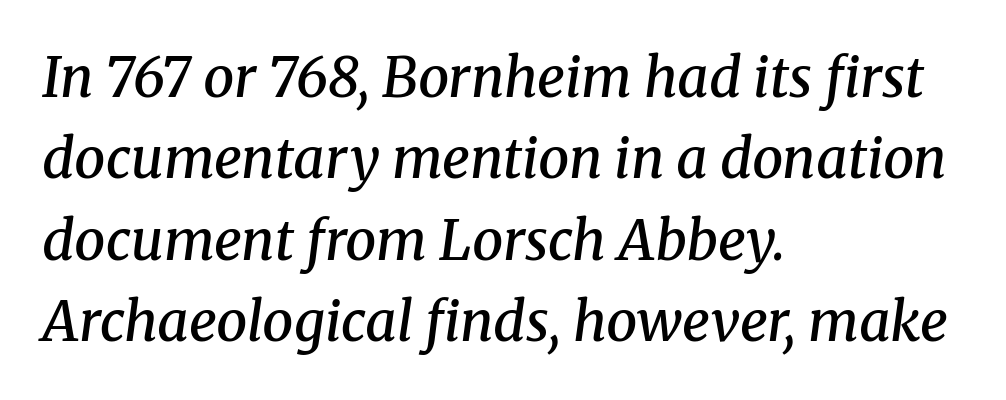
Its strokes are somewhat broadened, the hallmark of semibold type. Typeset ragged right — the left edge is the straight one. Designer's note — italics engaged. Horizontal bands of white between lines are of average thickness. Type style note: has serifs.
